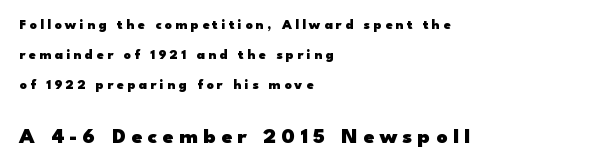
In CSS terms this would be text-align: left. Anything drawn beneath the words? Only blank space. The letterforms stand isolated, each surrounded by extra space. Regarding leading, the lines here are spaced well apart. Top chunk: small. Bottom chunk: large. Upright lettering throughout.
